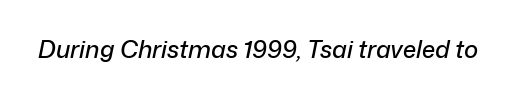
{"italic": "yes", "lean": "right", "slant_degrees": 12, "underline": "no", "letter_spacing": "normal", "letter_spacing_em": 0.0, "glyph_px": 24}
